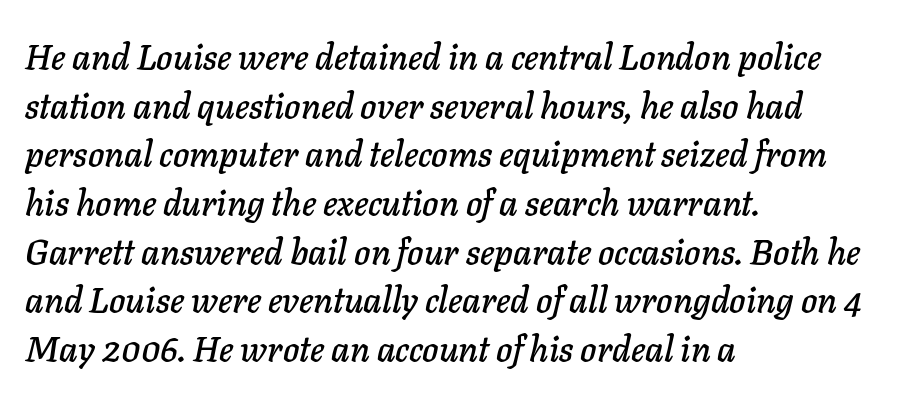
The image shows 35 px text type, italic (leaning right); set left-aligned, normal line spacing (1.39x), normal letter spacing, not underlined; low stroke contrast and a medium x-height.
